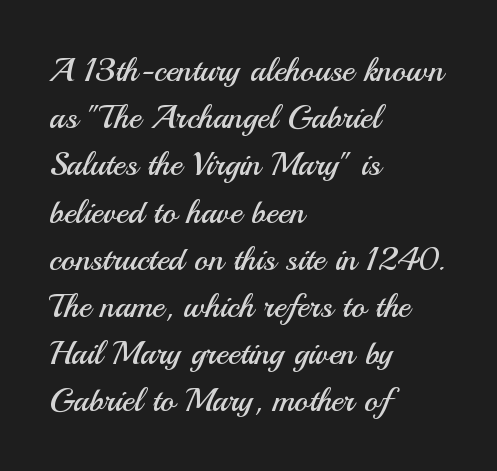
{"serif": "no", "bold": "no", "weight": "regular", "width": "normal", "stroke_contrast": "medium", "x_height": "small", "monospaced": "no", "underline": "no", "align": "left", "line_spacing": "normal", "line_spacing_ratio": 1.43, "letter_spacing": "normal", "letter_spacing_em": 0.0, "glyph_px": 33}
